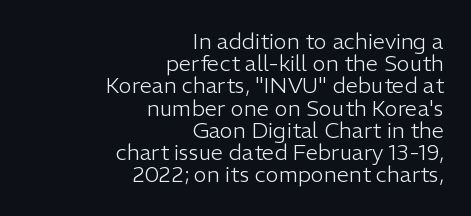
Typeset ragged left — the right edge is the straight one. A typesetter would mark this as roman, not italic. No chunkiness to these letters — they're not bold. Look at the tracking — it's just the regular setting, nothing added.
